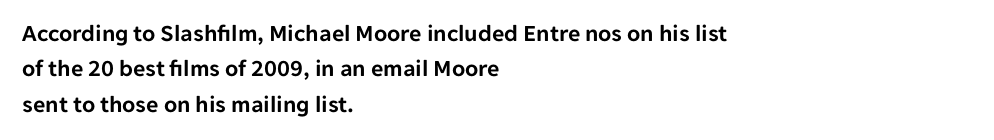
The image shows 24 px text type, upright; set left-aligned, normal line spacing (1.47x), normal letter spacing, not underlined.
